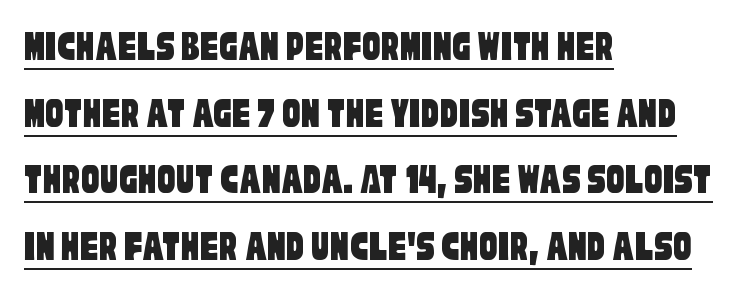
The image shows 45 px condensed sans-serif type; set left-aligned, normal line spacing (1.48x), normal letter spacing, underlined; low stroke contrast and a large x-height.
